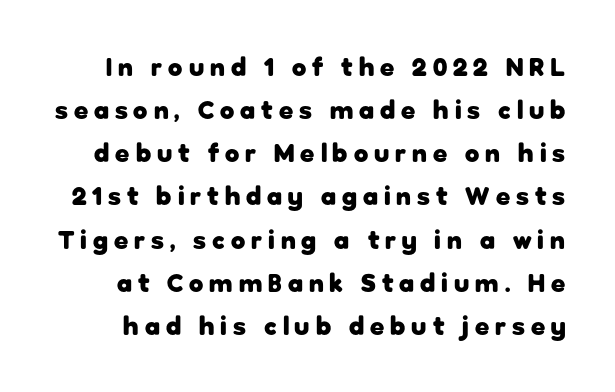
The image shows 26 px bold type, upright; set normal line spacing (1.66x), unusually wide letter spacing (+0.23 em), not underlined.
